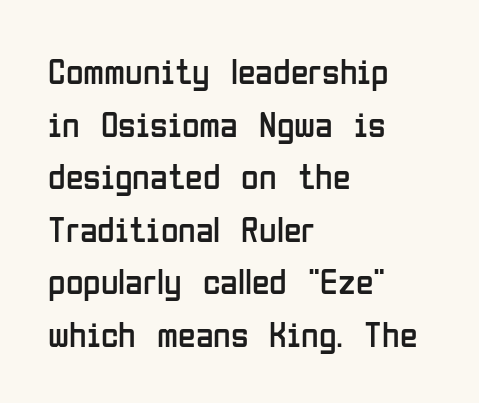
This sample uses plain, unmodified letter spacing. No word sits above an underline. Line beginnings align vertically; line endings do not. The letters stand upright; this is a roman face.
